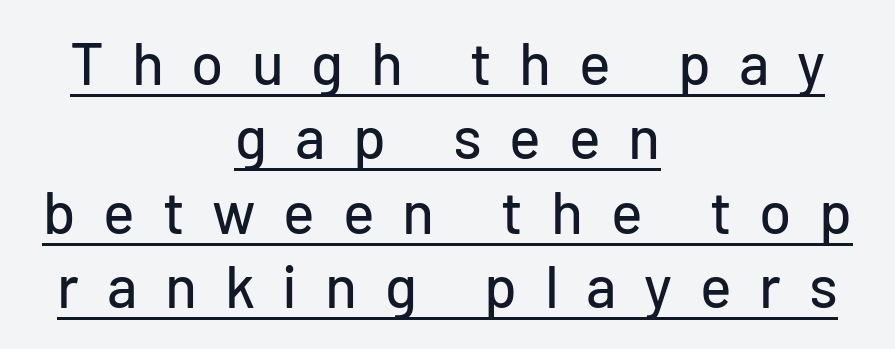
The passage shown is typed in a proportional face where columns would drift. The letters are spread apart with noticeably loose tracking. Is there any slant? The stems are plumb. Layout note: lines centered. To sum up the face: it is a sans, with no serifs. Baseline-to-baseline distance is the conventional proportion of letter height.
